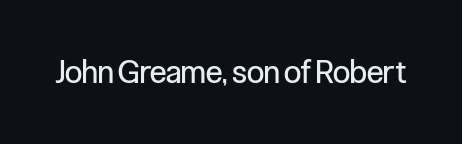
Stroke mass is kept to a normal reading level or below. Each letter's strokes conclude bluntly, with no projecting serifs. The glyphs are unaccompanied by any horizontal stroke below them. Do the characters align in a grid? No, the font is proportional. Observe the ordinary spacing: letters are neighbours, not strangers.
